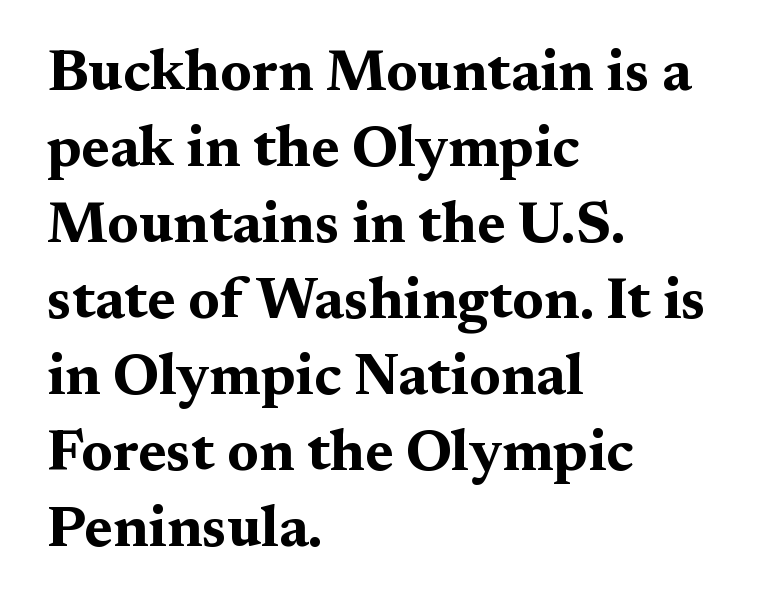
The image shows 58 px bold, wide serif type, upright; set left-aligned, normal line spacing (1.31x), normal letter spacing, not underlined; medium stroke contrast and a medium x-height.
